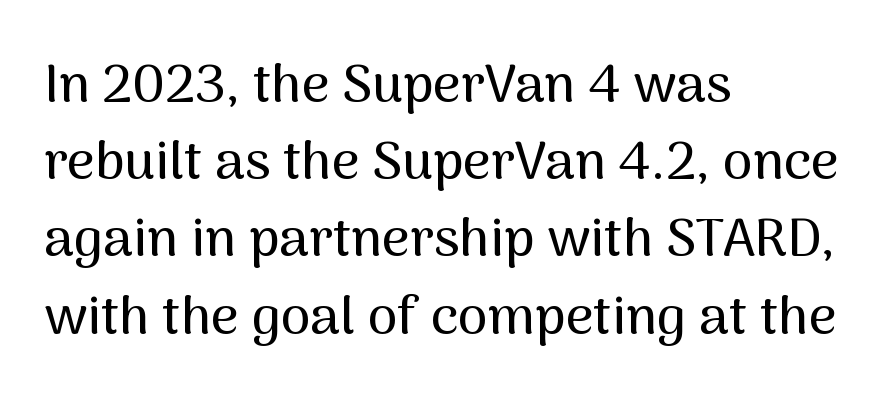
The image shows 54 px sans-serif type, upright; set left-aligned, normal line spacing (1.43x), normal letter spacing, not underlined; medium stroke contrast and a medium x-height.
